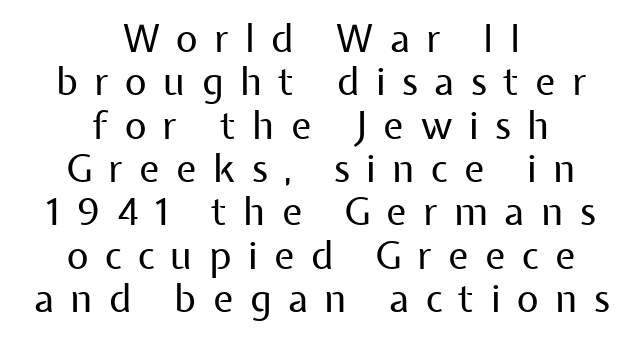
Q: Is the text bold? A: No.
Q: Is the text italic (slanted)? A: No, it is upright.
Q: Is the typeface a serif or a sans-serif typeface? A: Sans-serif.
Q: Is the text underlined? A: No.
Q: How is the paragraph aligned? A: Centered.
Q: Is the spacing between letters normal or unusually wide? A: Unusually wide.
Q: Is the spacing between lines tight, normal or loose? A: Tight.
Q: Width (condensed, normal, or wide)? A: Normal.
Q: Stroke contrast? A: Low.
Q: x-height? A: Medium.
Q: Monospaced? A: No.
